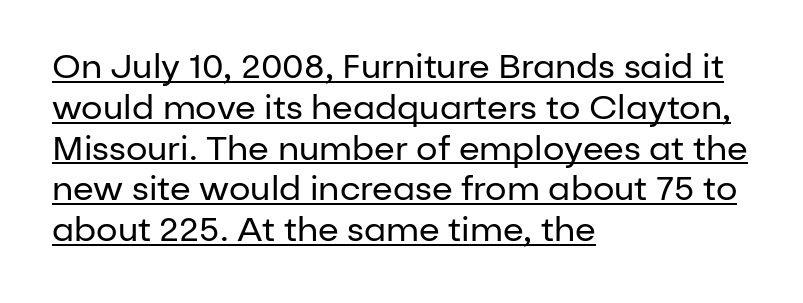
The image shows 34 px regular-weight sans-serif type, upright; set left-aligned, line spacing 1.2x, normal letter spacing, underlined; low stroke contrast and a medium x-height.
